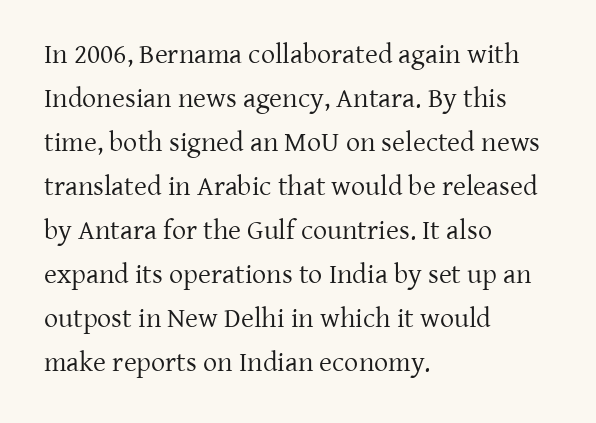
The image shows 28 px regular-weight serif type, upright; set left-aligned, normal line spacing (1.57x), normal letter spacing, not underlined; low stroke contrast and a medium x-height.
